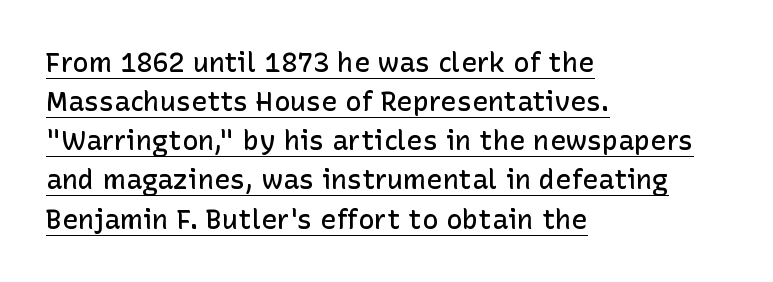
The image shows 27 px text type, upright; set left-aligned, normal line spacing (1.45x), normal letter spacing, underlined.
